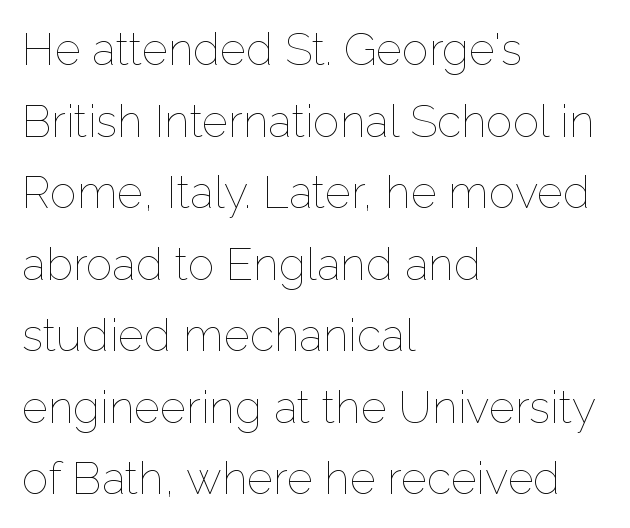
The image shows 45 px thin type, upright; set left-aligned, normal line spacing (1.59x), normal letter spacing, not underlined; low stroke contrast and a medium x-height.
